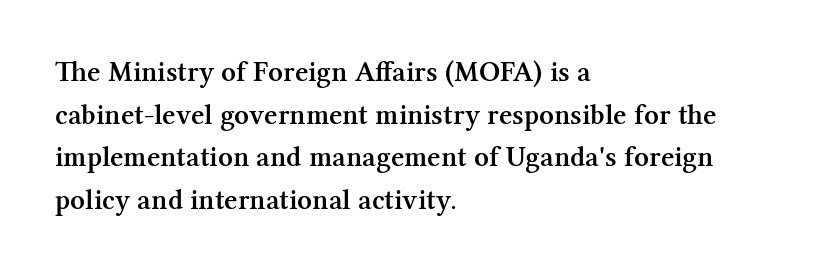
{"serif": "yes", "italic": "no", "bold": "semi", "weight": "semibold", "width": "normal", "stroke_contrast": "medium", "x_height": "medium", "monospaced": "no", "underline": "no", "align": "left", "line_spacing": "normal", "line_spacing_ratio": 1.47, "letter_spacing": "normal", "letter_spacing_em": 0.0, "glyph_px": 29}
